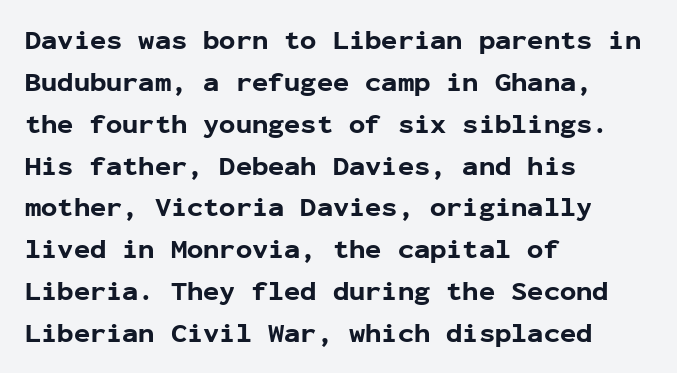
{"italic": "no", "bold": "yes", "underline": "no", "align": "left", "line_spacing": "normal", "line_spacing_ratio": 1.55, "letter_spacing": "normal", "letter_spacing_em": 0.0, "glyph_px": 27}
